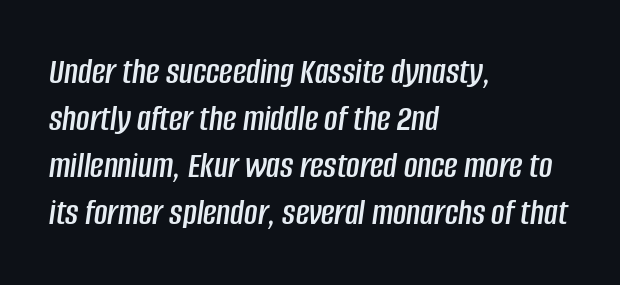
Q: Is the text italic (slanted)? A: Yes, it leans right by about 8 degrees.
Q: Is the text underlined? A: No.
Q: How is the paragraph aligned? A: Left-aligned.
Q: Is the spacing between letters normal or unusually wide? A: Normal.
Q: Is the spacing between lines tight, normal or loose? A: Normal.
Q: Width (condensed, normal, or wide)? A: Condensed.
Q: Stroke contrast? A: Low.
Q: x-height? A: Large.
Q: Monospaced? A: No.
